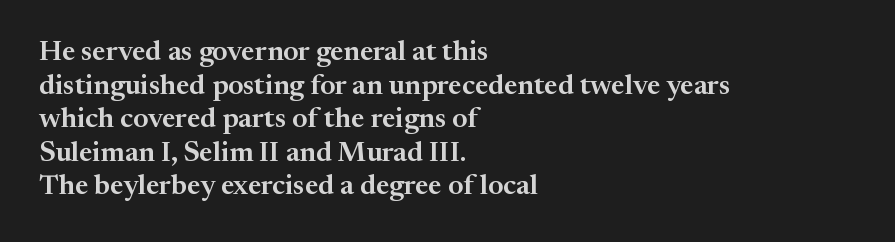
Note the varied advance widths — an 'i' is clearly narrower than an 'm'. A serif font was chosen for this passage. The axis of the letterforms is exactly vertical. Honestly, the letter spacing is just normal — you wouldn't notice it. Layout note: lines flush left. The gap between lines stays unmarked.
